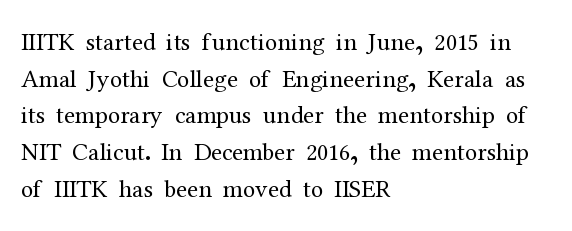
{"italic": "no", "bold": "no", "underline": "no", "align": "left", "line_spacing": "normal", "line_spacing_ratio": 1.47, "letter_spacing": "normal", "letter_spacing_em": 0.0, "glyph_px": 25}
